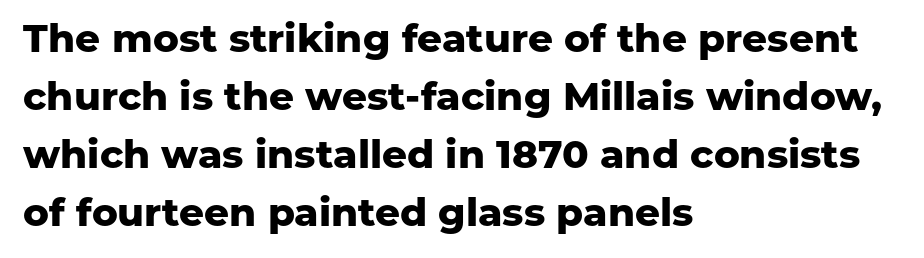
{"serif": "no", "italic": "no", "bold": "yes", "weight": "heavy", "width": "normal", "stroke_contrast": "low", "x_height": "medium", "monospaced": "no", "underline": "no", "align": "left", "line_spacing": "normal", "line_spacing_ratio": 1.49, "letter_spacing": "normal", "letter_spacing_em": 0.0, "glyph_px": 39}
